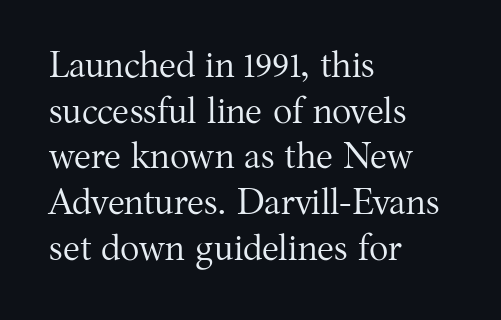
A roman cut, with each character standing at attention. The type family on display is of the serif kind. No heavy texture on the line: the type isn't bold. Lines of text with bare space underneath. Looks like regular typesetting: each glyph gets only the width it needs. Horizontally, the lines are justified to the leading edge only.
